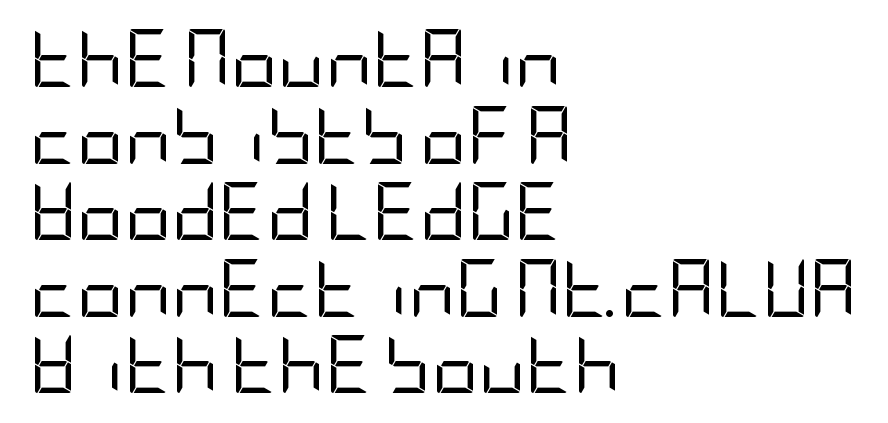
The image shows 58 px regular-weight, condensed sans-serif type, upright; set left-aligned, normal line spacing (1.32x), normal letter spacing, not underlined; low stroke contrast and a large x-height.
